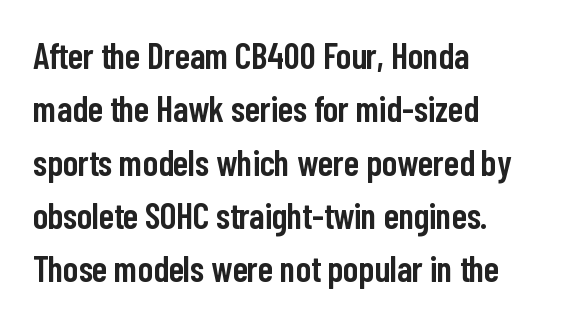
The image shows 36 px semibold, condensed sans-serif type, upright; set left-aligned, normal line spacing (1.48x), normal letter spacing, not underlined; low stroke contrast and a medium x-height.
